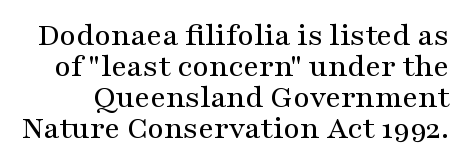
Words appear dense and cohesive because spacing is normal. Regarding leading, the lines here are crowded together. To sum up the face: it has serifs. Underline: absent. The face used here is proportionally spaced, like ordinary book or web type. The typography opts for an upright posture over an oblique one.
